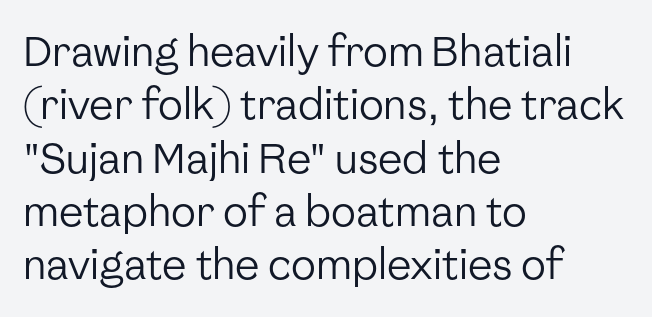
The image shows 41 px regular-weight sans-serif type, upright; set left-aligned, normal line spacing (1.3x), normal letter spacing, not underlined; low stroke contrast and a medium x-height.
